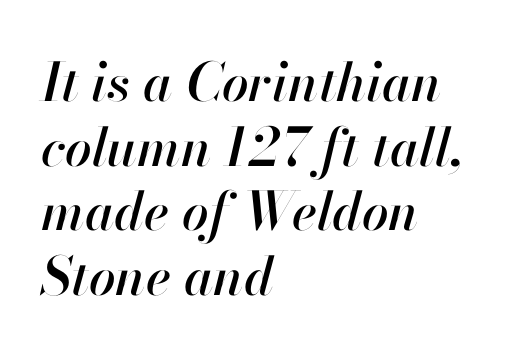
The image shows 53 px text type, italic (leaning right); set left-aligned, line spacing 1.22x, normal letter spacing, not underlined; high stroke contrast and a small x-height.
